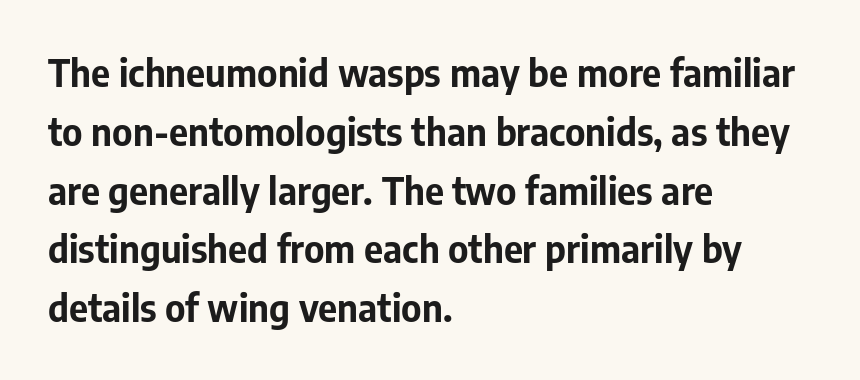
Each word holds together tightly as a unit, with standard inter-letter gaps. The space directly below the letters is spotless. Every letter is thick-stroked: bold, no question. These lines were composed using upright roman letters. Is there much room between lines? A standard amount, neither cramped nor airy. Are there feet on the stems? There aren't — it's a sans.
